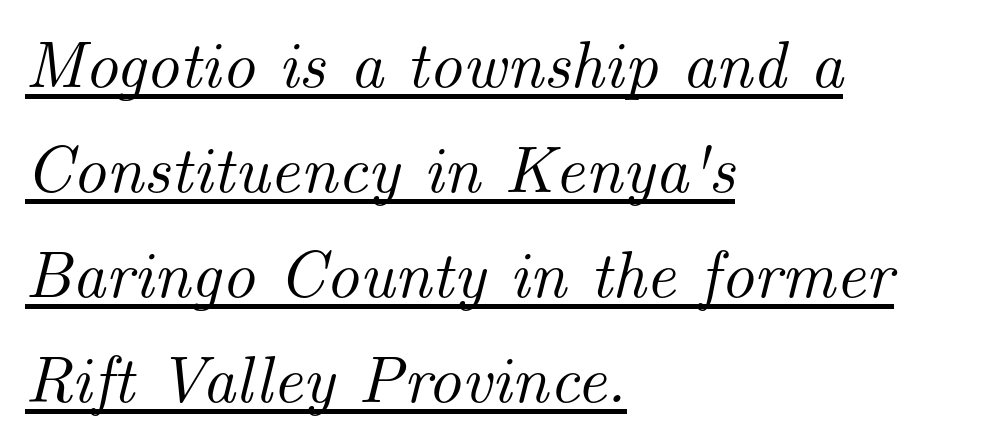
The image shows 66 px serif type, italic (leaning right); set left-aligned, normal line spacing (1.59x), normal letter spacing, underlined; medium stroke contrast and a small x-height.
